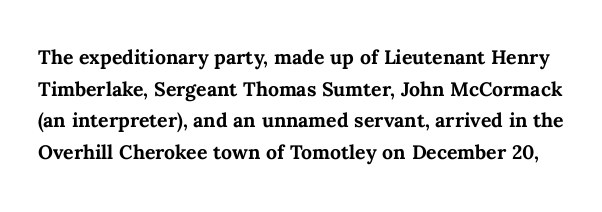
{"italic": "no", "bold": "yes", "underline": "no", "line_spacing_ratio": 1.22, "letter_spacing": "normal", "letter_spacing_em": 0.0, "glyph_px": 26}
